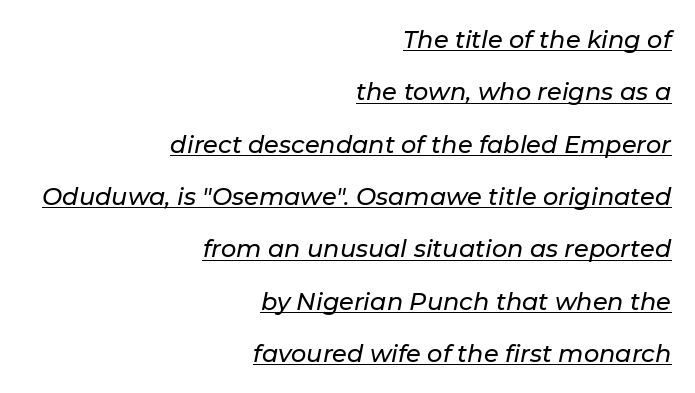
The image shows 24 px text type, italic (leaning right); set right-aligned, loose line spacing (2.18x), normal letter spacing, underlined.
